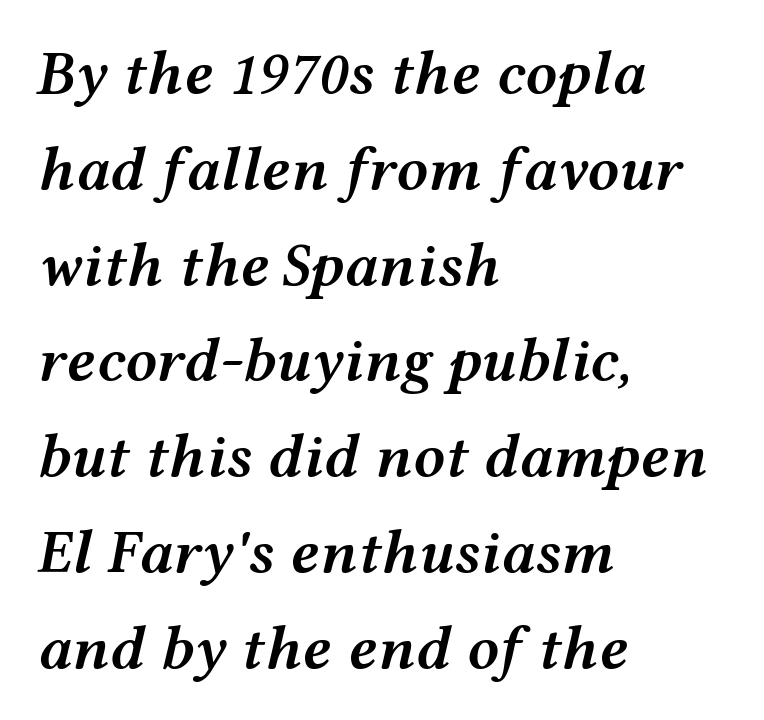
Q: Is the text bold? A: Semi-bold.
Q: Is the text italic (slanted)? A: Yes, it leans right by about 12 degrees.
Q: Is the text underlined? A: No.
Q: How is the paragraph aligned? A: Left-aligned.
Q: Is the spacing between letters normal or unusually wide? A: Normal.
Q: Is the spacing between lines tight, normal or loose? A: Normal.
Q: Width (condensed, normal, or wide)? A: Wide.
Q: Stroke contrast? A: Medium.
Q: x-height? A: Medium.
Q: Monospaced? A: No.
